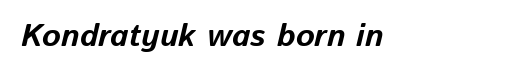
The glyphs have the mass of a bold cut. What stands out about the letter spacing? Nothing — it is the standard amount. Slanted lettering throughout. The specimen omits any rule beneath the text block's lines. Character widths vary here, with narrow letters taking less room than wide ones.
